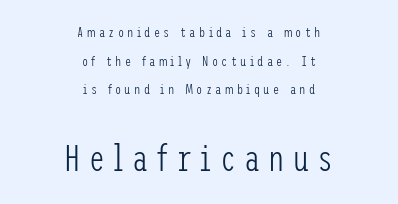
Q: Is the text bold? A: No.
Q: Is the text italic (slanted)? A: No, it is upright.
Q: Is the typeface a serif or a sans-serif typeface? A: Sans-serif.
Q: Is the text underlined? A: No.
Q: How is the paragraph aligned? A: Centered.
Q: Is the spacing between letters normal or unusually wide? A: Unusually wide.
Q: Is the spacing between lines tight, normal or loose? A: Loose.
Q: Which block of text is set in a larger size, the first (top) or the second (bottom)? A: The second (bottom) one.
Q: Width (condensed, normal, or wide)? A: Condensed.
Q: Stroke contrast? A: Low.
Q: x-height? A: Medium.
